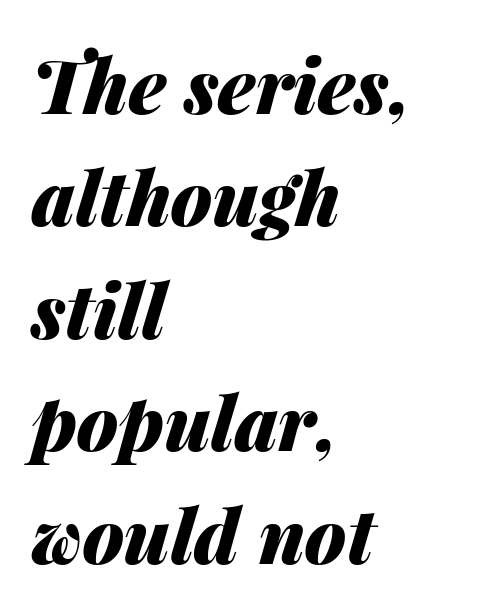
{"italic": "yes", "lean": "right", "slant_degrees": 14, "bold": "yes", "weight": "heavy", "width": "normal", "stroke_contrast": "medium", "x_height": "medium", "monospaced": "no", "underline": "no", "align": "left", "line_spacing": "normal", "line_spacing_ratio": 1.5, "letter_spacing": "normal", "letter_spacing_em": 0.0, "glyph_px": 75}
